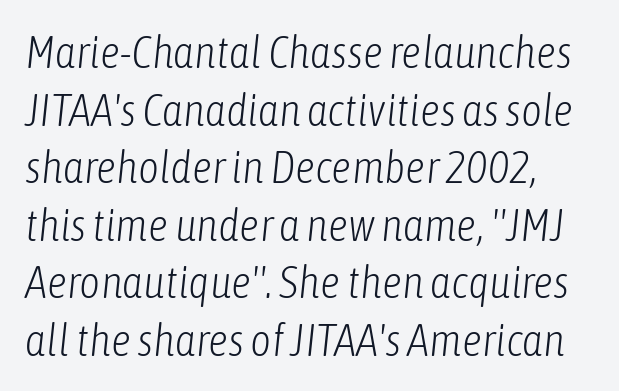
The image shows 45 px light, condensed type, italic (leaning right); set normal line spacing (1.28x), normal letter spacing, not underlined; low stroke contrast and a medium x-height.
